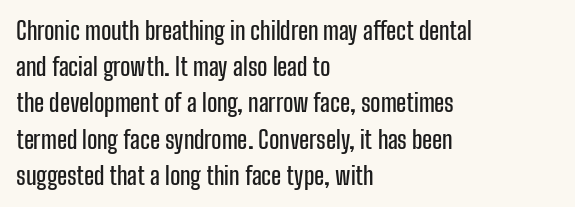
{"italic": "no", "underline": "no", "align": "left", "line_spacing": "normal", "line_spacing_ratio": 1.51, "letter_spacing": "normal", "letter_spacing_em": 0.0, "glyph_px": 24}
